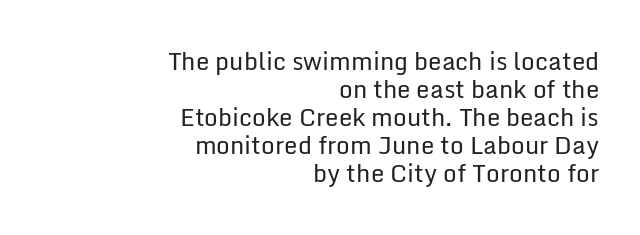
Q: Is the text bold? A: No.
Q: Is the text italic (slanted)? A: No, it is upright.
Q: Is the text underlined? A: No.
Q: How is the paragraph aligned? A: Right-aligned.
Q: Is the spacing between letters normal or unusually wide? A: Normal.
